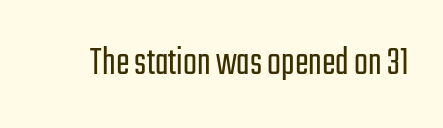
{"serif": "no", "italic": "no", "bold": "no", "weight": "light", "width": "condensed", "stroke_contrast": "low", "x_height": "medium", "monospaced": "no", "underline": "no", "letter_spacing": "normal", "letter_spacing_em": 0.0, "glyph_px": 41}
